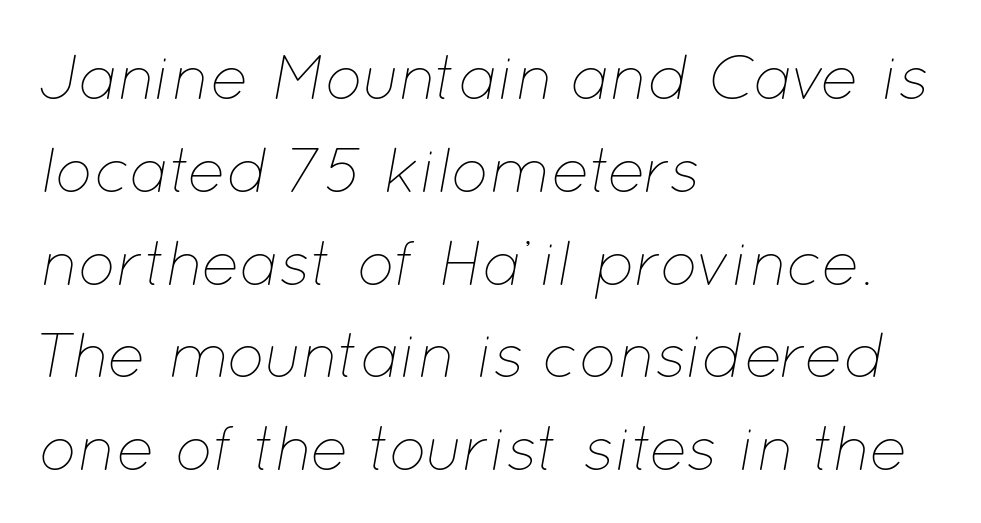
{"italic": "yes", "lean": "right", "slant_degrees": 12, "bold": "no", "weight": "thin", "width": "normal", "stroke_contrast": "low", "x_height": "medium", "monospaced": "no", "underline": "no", "align": "left", "line_spacing": "normal", "line_spacing_ratio": 1.45, "letter_spacing": "normal", "letter_spacing_em": 0.0, "glyph_px": 64}
